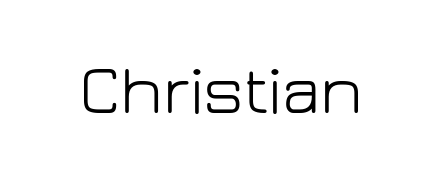
Tall strokes in this sample are plumb rather than angled. Standard letterfit; no display-style spreading of the glyphs. This sample has the flowing, uneven cadence of proportional lettering. Words float on clear page, feet unadorned. Nothing heavy about these letters — not bold at all. Check where the strokes stop: nothing finishes them off — pure sans.
